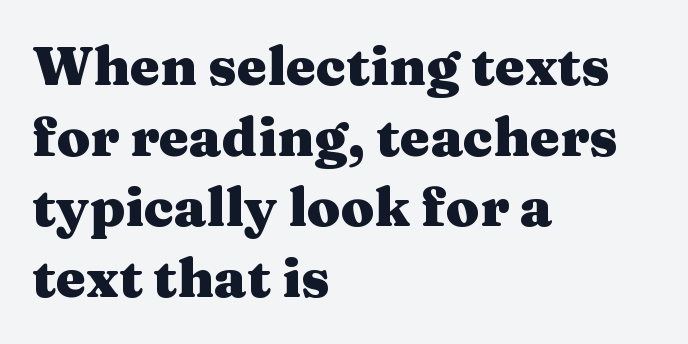
The image shows 54 px heavy, wide serif type, upright; set left-aligned, normal line spacing (1.31x), normal letter spacing, not underlined; medium stroke contrast and a medium x-height.
